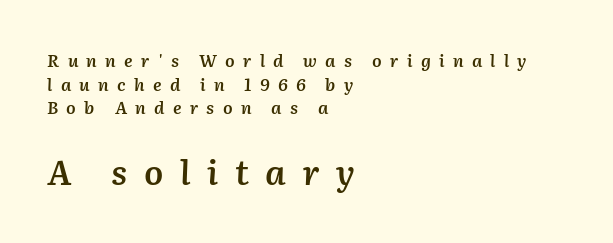
Q: Is the text bold? A: Semi-bold.
Q: Is the text italic (slanted)? A: Yes, it leans right by about 2 degrees.
Q: Is the text underlined? A: No.
Q: How is the paragraph aligned? A: Left-aligned.
Q: Is the spacing between letters normal or unusually wide? A: Unusually wide.
Q: Is the spacing between lines tight, normal or loose? A: Normal.
Q: Which block of text is set in a larger size, the first (top) or the second (bottom)? A: The second (bottom) one.
Q: Width (condensed, normal, or wide)? A: Normal.
Q: Stroke contrast? A: Medium.
Q: x-height? A: Medium.
Q: Monospaced? A: No.
